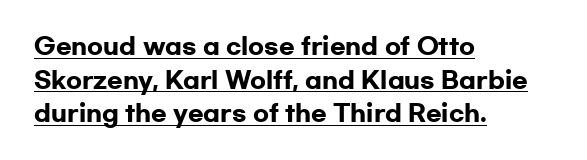
Q: Is the text bold? A: Yes.
Q: Is the text italic (slanted)? A: No, it is upright.
Q: Is the text underlined? A: Yes.
Q: How is the paragraph aligned? A: Left-aligned.
Q: Is the spacing between letters normal or unusually wide? A: Normal.
Q: Is the spacing between lines tight, normal or loose? A: Normal.
